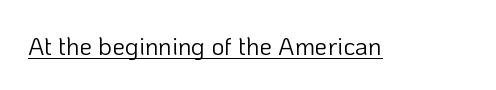
The image shows 25 px text type, upright; set normal letter spacing, underlined.
